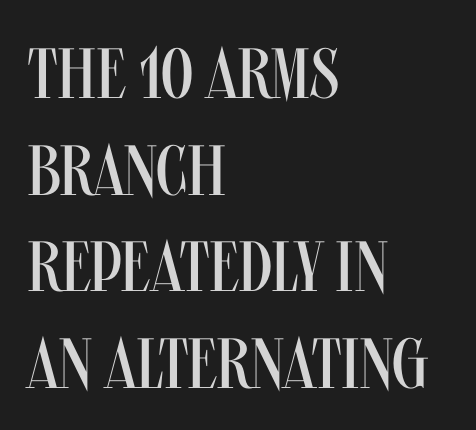
The image shows 71 px regular-weight, condensed sans-serif type, upright; set left-aligned, normal line spacing (1.36x), normal letter spacing, not underlined; medium stroke contrast and a large x-height.
